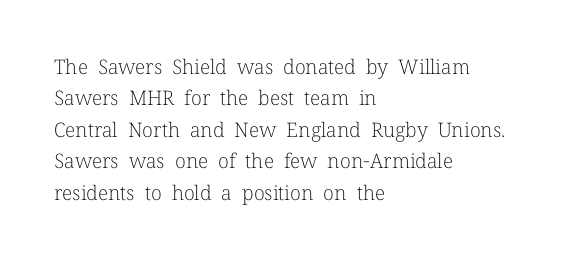
{"italic": "no", "bold": "no", "underline": "no", "align": "left", "line_spacing": "normal", "line_spacing_ratio": 1.57, "letter_spacing": "normal", "letter_spacing_em": 0.0, "glyph_px": 20}
